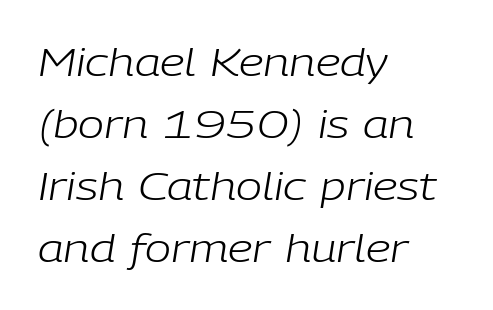
{"italic": "yes", "lean": "right", "slant_degrees": 9, "bold": "no", "weight": "light", "width": "normal", "stroke_contrast": "low", "x_height": "medium", "monospaced": "no", "underline": "no", "align": "left", "line_spacing": "normal", "line_spacing_ratio": 1.59, "letter_spacing": "normal", "letter_spacing_em": 0.0, "glyph_px": 39}
